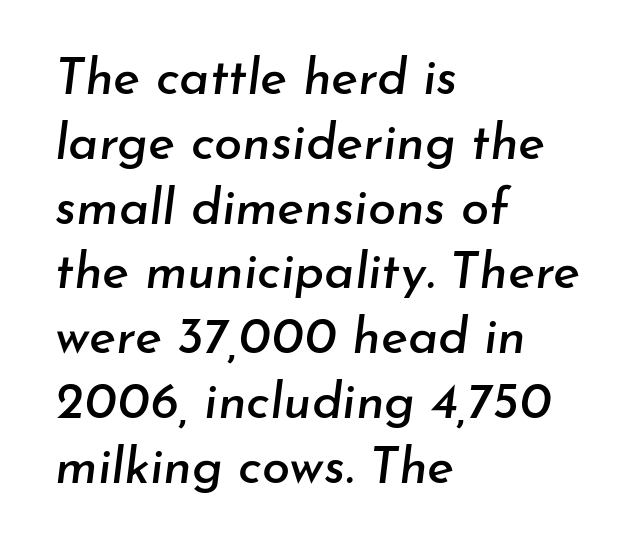
Q: Is the text italic (slanted)? A: Yes, it leans right by about 7 degrees.
Q: Is the text underlined? A: No.
Q: How is the paragraph aligned? A: Left-aligned.
Q: Is the spacing between letters normal or unusually wide? A: Normal.
Q: Is the spacing between lines tight, normal or loose? A: Normal.
Q: Width (condensed, normal, or wide)? A: Normal.
Q: Stroke contrast? A: Low.
Q: x-height? A: Small.
Q: Monospaced? A: No.
